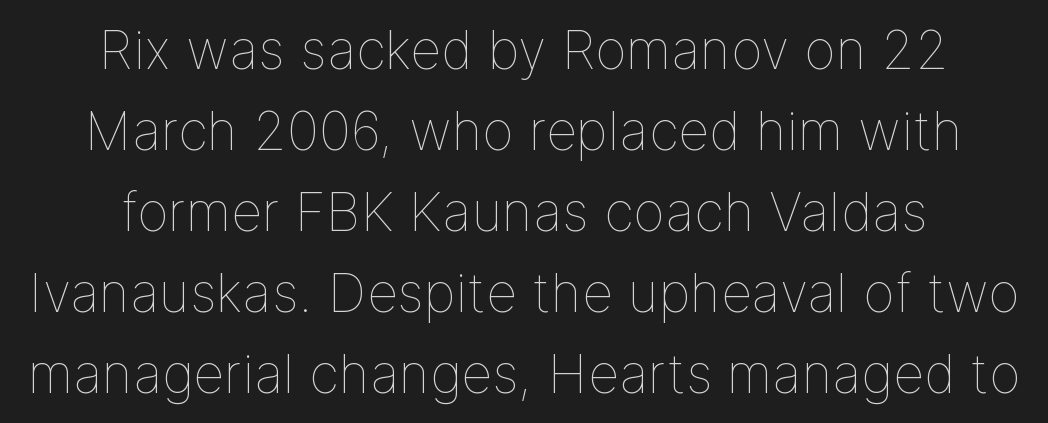
{"italic": "no", "bold": "no", "weight": "thin", "width": "normal", "stroke_contrast": "low", "x_height": "medium", "monospaced": "no", "underline": "no", "align": "center", "line_spacing": "normal", "line_spacing_ratio": 1.5, "letter_spacing": "normal", "letter_spacing_em": 0.0, "glyph_px": 54}
